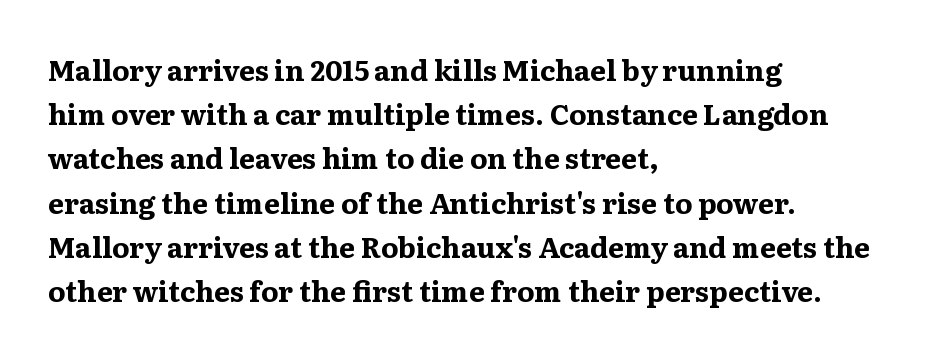
{"serif": "yes", "italic": "no", "bold": "yes", "weight": "bold", "width": "wide", "stroke_contrast": "medium", "x_height": "medium", "monospaced": "no", "underline": "no", "align": "left", "line_spacing": "normal", "line_spacing_ratio": 1.58, "letter_spacing": "normal", "letter_spacing_em": 0.0, "glyph_px": 28}
